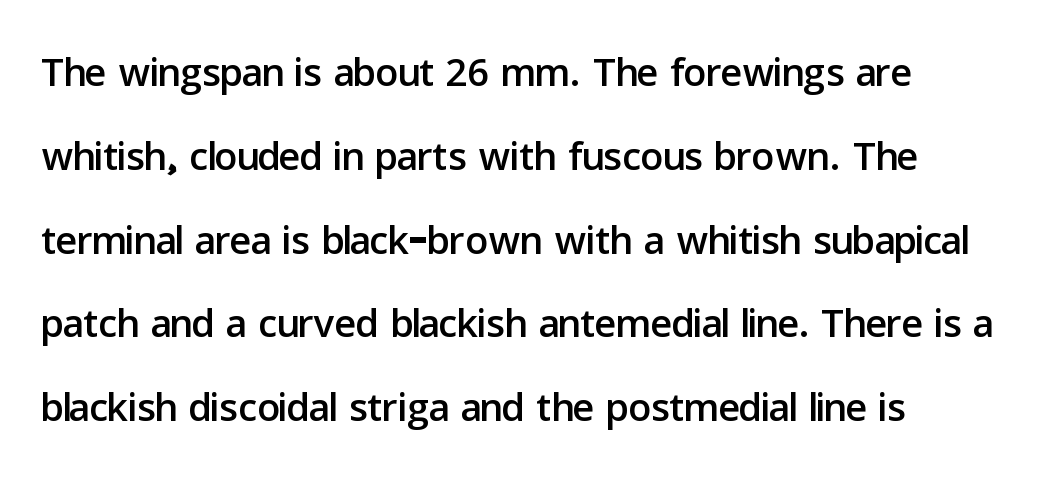
The image shows 57 px sans-serif type, upright; set normal line spacing (1.47x), normal letter spacing, not underlined; low stroke contrast and a medium x-height.
